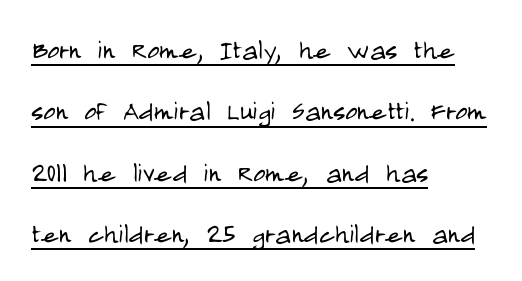
The image shows 33 px light, condensed sans-serif type, upright; set left-aligned, line spacing 1.86x, normal letter spacing, underlined; low stroke contrast and a large x-height.
